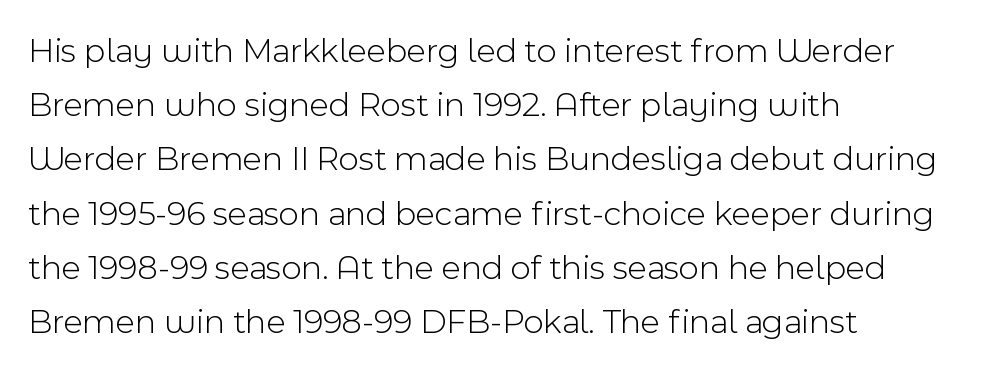
The image shows 35 px light sans-serif type, upright; set left-aligned, normal line spacing (1.55x), normal letter spacing, not underlined; a medium x-height.
